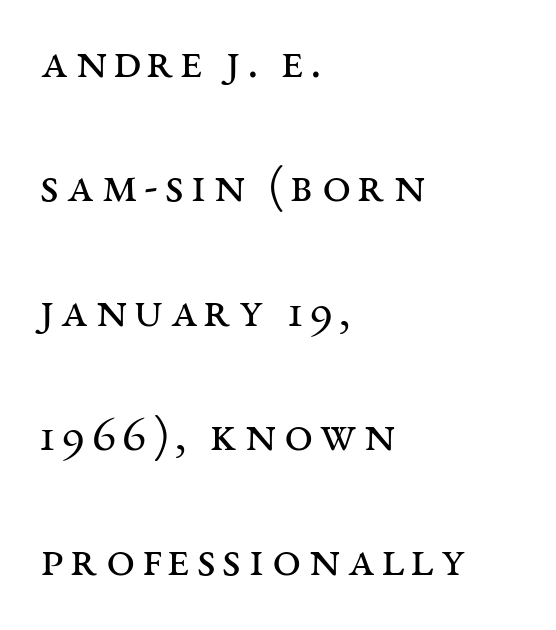
The image shows 51 px regular-weight, wide serif type, upright; set left-aligned, loose line spacing (2.44x), not underlined; medium stroke contrast and a large x-height.
